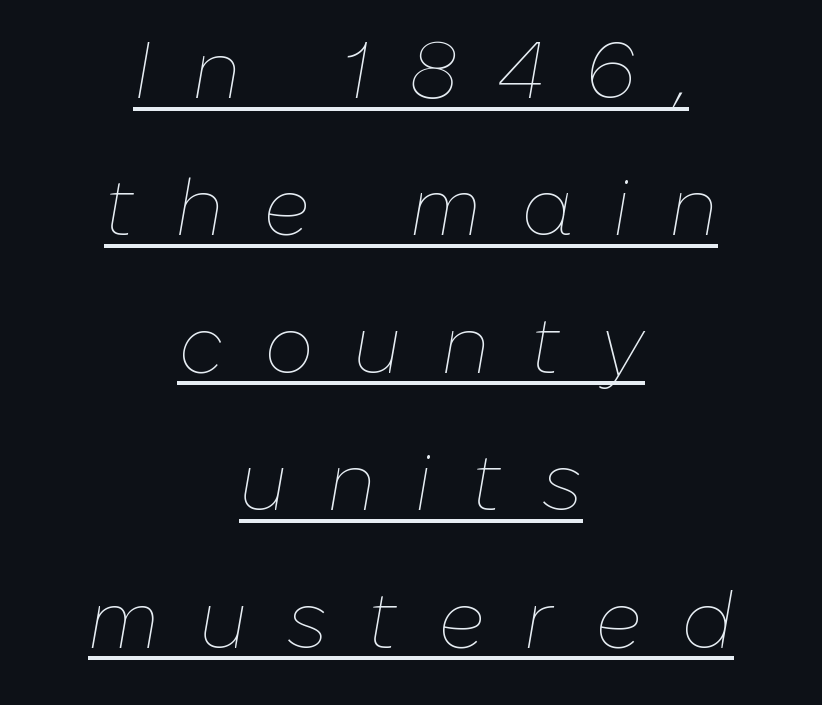
The image shows 79 px thin type, italic (leaning right); set centered, line spacing 1.74x, unusually wide letter spacing (+0.5 em), underlined; low stroke contrast and a medium x-height.
